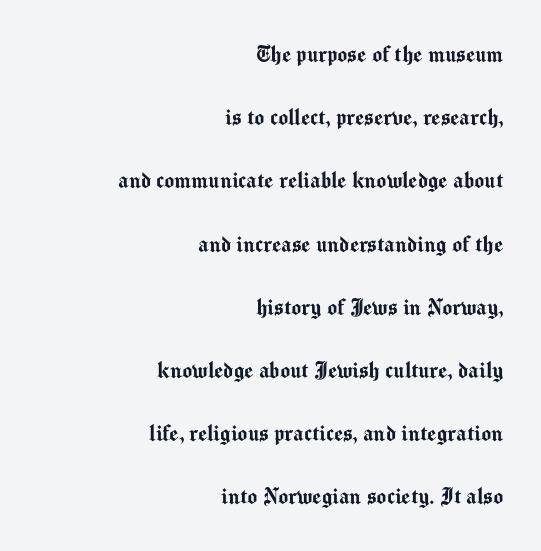
{"italic": "no", "underline": "no", "align": "right", "line_spacing": "loose", "line_spacing_ratio": 2.43, "letter_spacing": "normal", "letter_spacing_em": 0.0, "glyph_px": 26}
